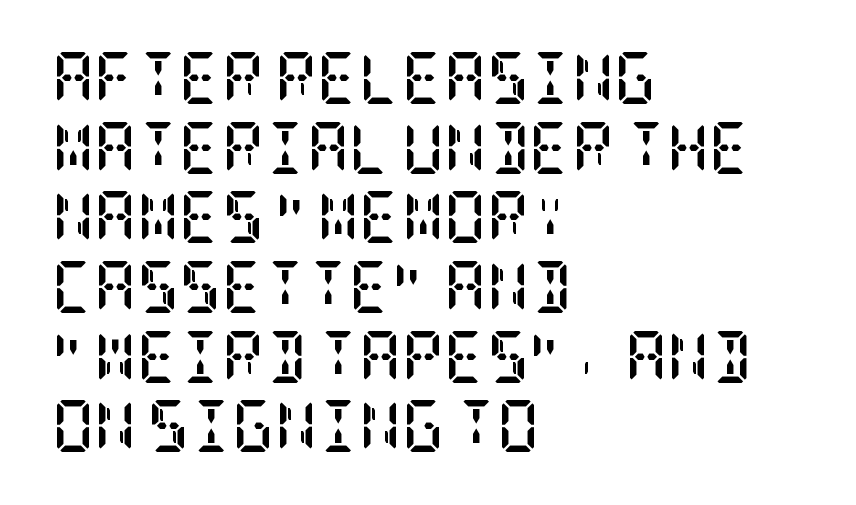
The image shows 52 px semibold, condensed serif type, upright; set left-aligned, normal line spacing (1.34x), normal letter spacing, not underlined; low stroke contrast and a large x-height.
